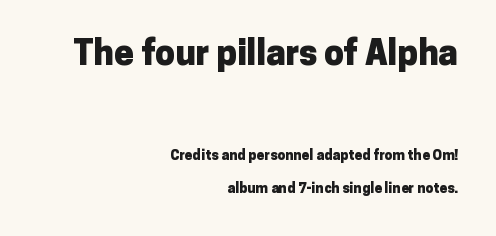
{"serif": "no", "italic": "no", "bold": "yes", "weight": "heavy", "width": "normal", "stroke_contrast": "low", "x_height": "medium", "monospaced": "no", "underline": "no", "align": "right", "line_spacing": "loose", "line_spacing_ratio": 2.37, "letter_spacing": "normal", "letter_spacing_em": 0.0, "larger_block": "first", "size_ratio": 2.5, "glyph_px": 35}
